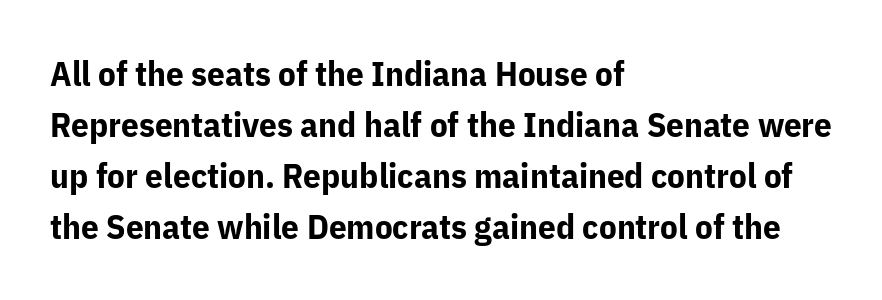
The image shows 35 px bold sans-serif type, upright; set left-aligned, normal line spacing (1.46x), normal letter spacing, not underlined; low stroke contrast and a medium x-height.
